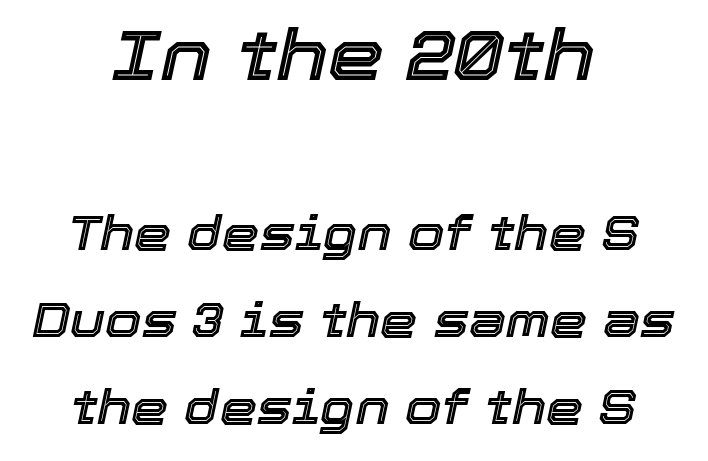
The typography opts for an oblique posture over an upright one. Visually the block forms a symmetrical silhouette, jagged on both flanks. Top chunk: large. Bottom chunk: small. Descenders hang freely into open space.
